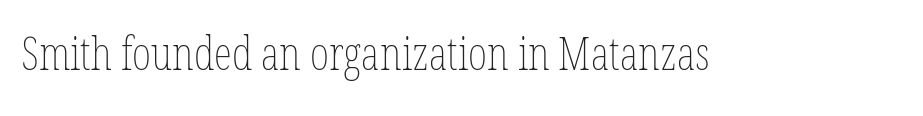
The typography opts for an upright posture over an oblique one. The characters are drawn with everyday or finer stroke widths. Tracking here is standard; glyphs follow each other at the usual distance. The passage shown is typed in a proportional face where columns would drift. Check the space under the baseline: it is left empty.
